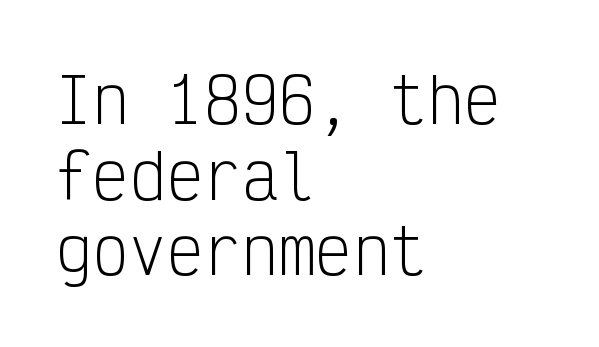
Q: Is the text bold? A: No.
Q: Is the text italic (slanted)? A: No, it is upright.
Q: Is the typeface a serif or a sans-serif typeface? A: Sans-serif.
Q: Is the text underlined? A: No.
Q: How is the paragraph aligned? A: Left-aligned.
Q: Is the spacing between letters normal or unusually wide? A: Normal.
Q: Width (condensed, normal, or wide)? A: Condensed.
Q: Stroke contrast? A: Low.
Q: x-height? A: Medium.
Q: Monospaced? A: Yes.
